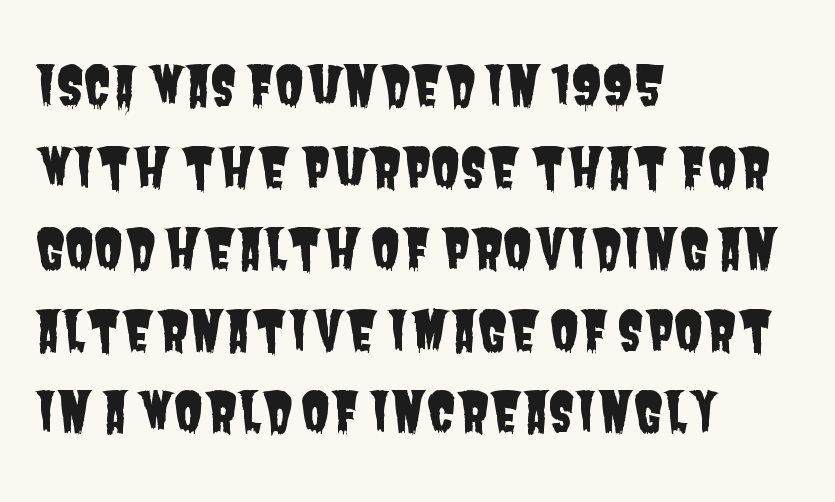
{"serif": "no", "width": "condensed", "stroke_contrast": "low", "x_height": "large", "monospaced": "no", "underline": "no", "align": "left", "line_spacing": "normal", "line_spacing_ratio": 1.51, "letter_spacing": "normal", "letter_spacing_em": 0.0, "glyph_px": 54}
